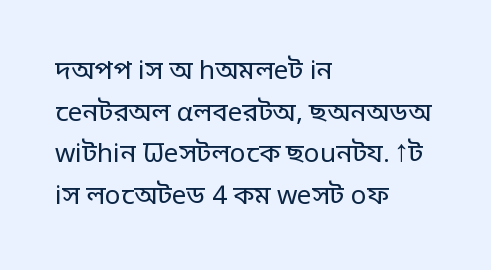
{"italic": "no", "bold": "no", "underline": "no", "align": "left", "line_spacing": "normal", "line_spacing_ratio": 1.6, "letter_spacing": "normal", "letter_spacing_em": 0.0, "glyph_px": 26}
